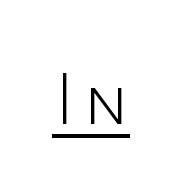
{"serif": "no", "italic": "no", "bold": "no", "weight": "light", "width": "normal", "stroke_contrast": "low", "x_height": "medium", "monospaced": "no", "underline": "yes", "glyph_px": 76}
